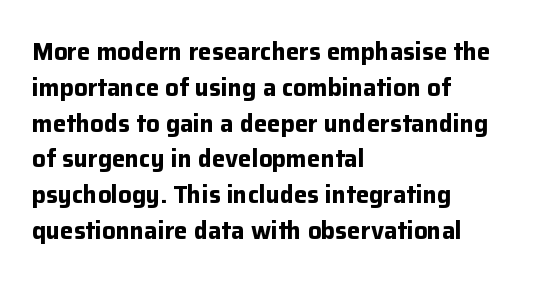
Italic: no, the glyphs are upright roman. Reading down the column, the eye jumps a familiar distance to each next line. Each row of text sits above clean, open space. Chunky letters — that's bold for sure.
